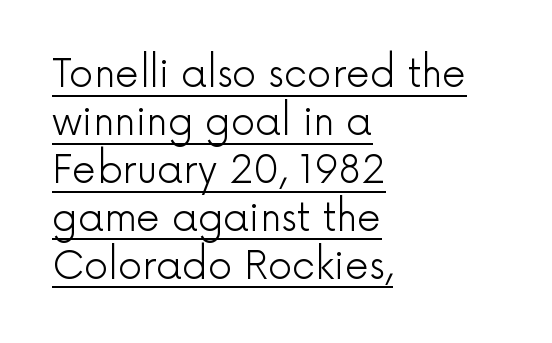
The image shows 38 px light sans-serif type, upright; set left-aligned, normal line spacing (1.26x), normal letter spacing, underlined; a medium x-height.
